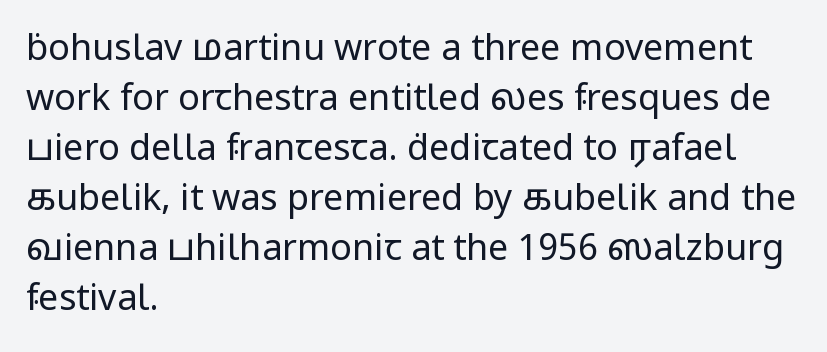
Q: Is the text bold? A: No.
Q: Is the text italic (slanted)? A: No, it is upright.
Q: Is the typeface a serif or a sans-serif typeface? A: Sans-serif.
Q: Is the text underlined? A: No.
Q: How is the paragraph aligned? A: Left-aligned.
Q: Is the spacing between letters normal or unusually wide? A: Normal.
Q: Is the spacing between lines tight, normal or loose? A: Normal.
Q: Width (condensed, normal, or wide)? A: Normal.
Q: Stroke contrast? A: Low.
Q: x-height? A: Medium.
Q: Monospaced? A: No.
